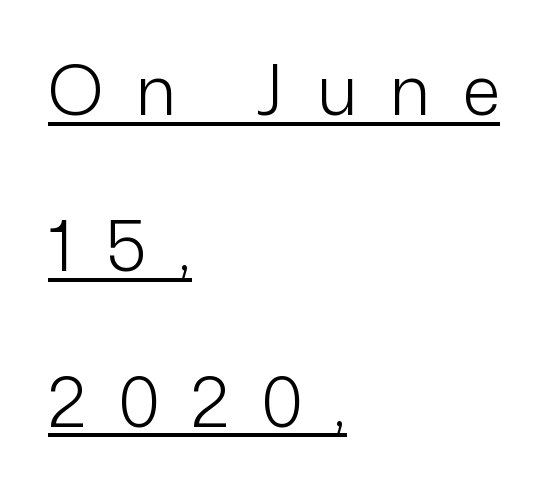
The image shows 69 px light sans-serif type, upright; set left-aligned, loose line spacing (2.26x), unusually wide letter spacing (+0.47 em), underlined; low stroke contrast and a medium x-height.
